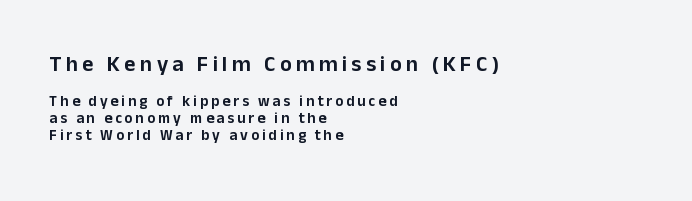
The image shows 22 px text type, upright; set left-aligned, tight line spacing (1.13x), unusually wide letter spacing (+0.2 em), not underlined; the first (top) block is 1.47x larger.
